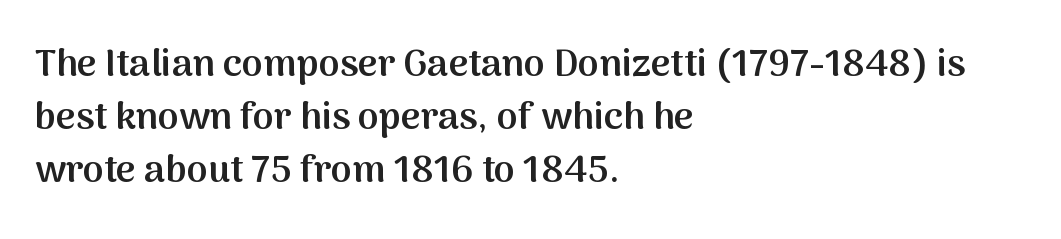
Q: Is the text bold? A: Semi-bold.
Q: Is the text italic (slanted)? A: No, it is upright.
Q: Is the typeface a serif or a sans-serif typeface? A: Sans-serif.
Q: Is the text underlined? A: No.
Q: How is the paragraph aligned? A: Left-aligned.
Q: Is the spacing between letters normal or unusually wide? A: Normal.
Q: Is the spacing between lines tight, normal or loose? A: Normal.
Q: Width (condensed, normal, or wide)? A: Normal.
Q: Stroke contrast? A: Medium.
Q: x-height? A: Medium.
Q: Monospaced? A: No.
